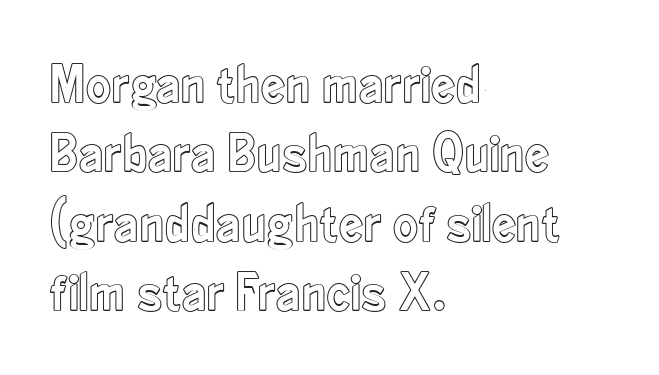
{"italic": "no", "width": "condensed", "x_height": "small", "monospaced": "no", "underline": "no", "align": "left", "line_spacing": "normal", "line_spacing_ratio": 1.26, "letter_spacing": "normal", "letter_spacing_em": 0.0, "glyph_px": 55}
